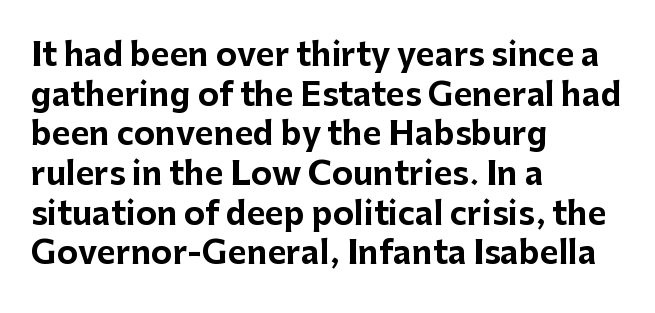
The rendering keeps characters at their native spacing. The characters display no serif detailing; their extremities are plain. The paragraph shown leans on its left margin. The font's upright variant was chosen for this text. Every letter is thick-stroked: bold, no question. Character widths vary here, with narrow letters taking less room than wide ones.
